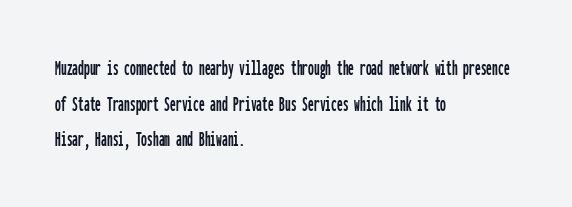
Q: Is the text italic (slanted)? A: No, it is upright.
Q: Is the text underlined? A: No.
Q: How is the paragraph aligned? A: Left-aligned.
Q: Is the spacing between letters normal or unusually wide? A: Normal.
Q: Is the spacing between lines tight, normal or loose? A: Normal.
